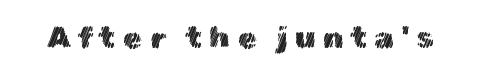
The image shows 31 px text type, upright; set unusually wide letter spacing (+0.23 em), not underlined; a medium x-height.
